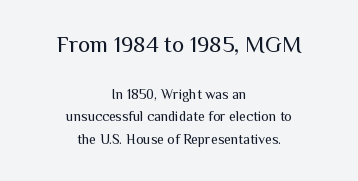
Q: Is the text bold? A: No.
Q: Is the text italic (slanted)? A: No, it is upright.
Q: Is the text underlined? A: No.
Q: How is the paragraph aligned? A: Centered.
Q: Is the spacing between letters normal or unusually wide? A: Normal.
Q: Is the spacing between lines tight, normal or loose? A: Normal.
Q: Which block of text is set in a larger size, the first (top) or the second (bottom)? A: The first (top) one.
